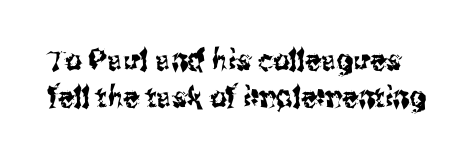
{"serif": "no", "italic": "no", "width": "condensed", "stroke_contrast": "medium", "x_height": "medium", "monospaced": "no", "underline": "no", "line_spacing": "normal", "line_spacing_ratio": 1.27, "letter_spacing": "normal", "letter_spacing_em": 0.0, "glyph_px": 29}
